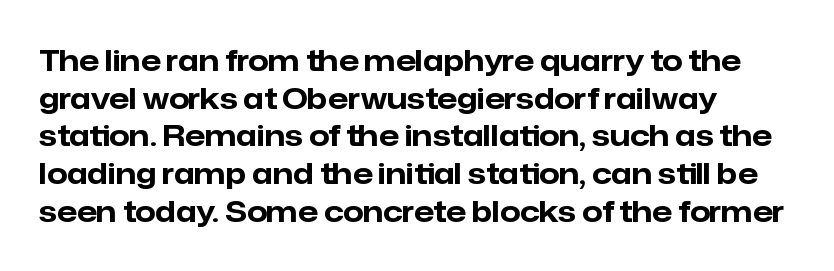
Q: Is the text bold? A: Yes.
Q: Is the text italic (slanted)? A: No, it is upright.
Q: Is the typeface a serif or a sans-serif typeface? A: Sans-serif.
Q: Is the text underlined? A: No.
Q: How is the paragraph aligned? A: Left-aligned.
Q: Is the spacing between letters normal or unusually wide? A: Normal.
Q: Is the spacing between lines tight, normal or loose? A: Normal.
Q: Width (condensed, normal, or wide)? A: Normal.
Q: Stroke contrast? A: Low.
Q: x-height? A: Medium.
Q: Monospaced? A: No.
